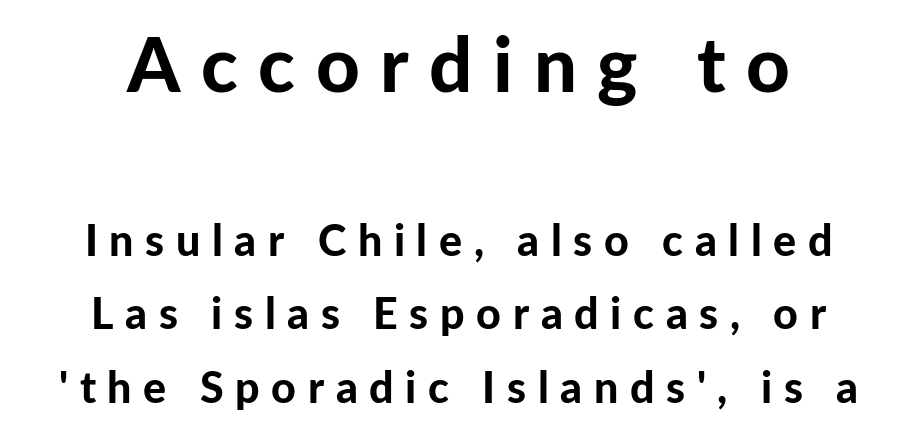
Set as a true bold cut, around the 700 mark. The type is letterspaced generously, with wide tracking. No feet cap the strokes, marking this as sans-serif type. The axis of the letterforms is exactly vertical. Note the varied advance widths — an 'i' is clearly narrower than an 'm'. Rule under the text: the space is simply empty.
